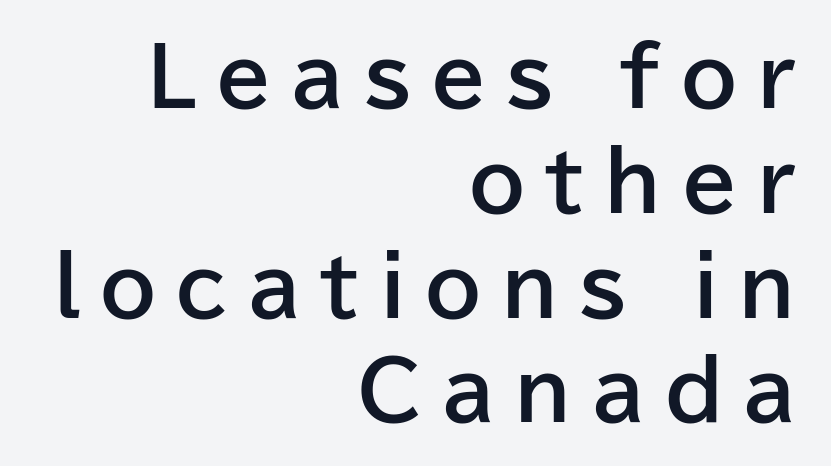
The image shows 80 px bold sans-serif type, upright; set right-aligned, normal line spacing (1.31x), unusually wide letter spacing (+0.25 em), not underlined; low stroke contrast and a medium x-height.
